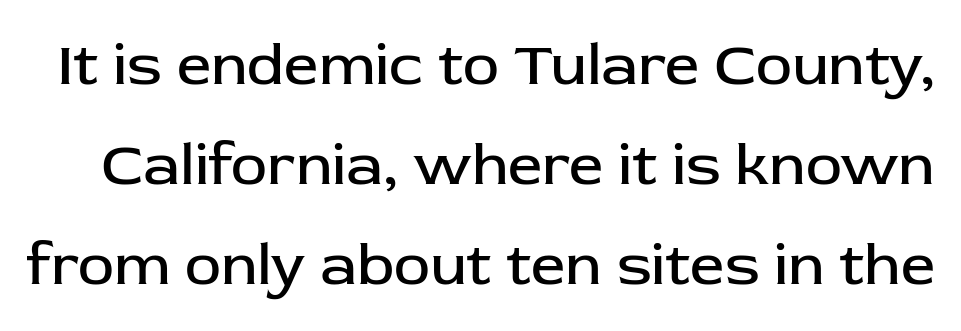
Q: Is the text bold? A: No.
Q: Is the text italic (slanted)? A: No, it is upright.
Q: Is the typeface a serif or a sans-serif typeface? A: Sans-serif.
Q: Is the text underlined? A: No.
Q: Is the spacing between letters normal or unusually wide? A: Normal.
Q: Is the spacing between lines tight, normal or loose? A: Normal.
Q: Width (condensed, normal, or wide)? A: Normal.
Q: Stroke contrast? A: Low.
Q: x-height? A: Medium.
Q: Monospaced? A: No.
